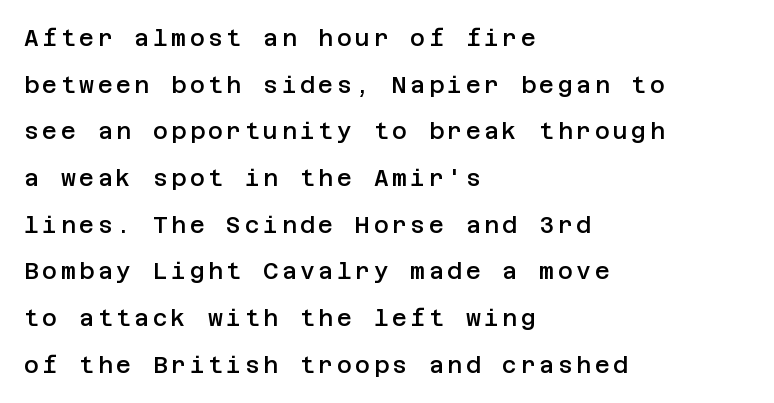
The image shows 23 px text type, upright; set left-aligned, loose line spacing (2.03x), not underlined.
